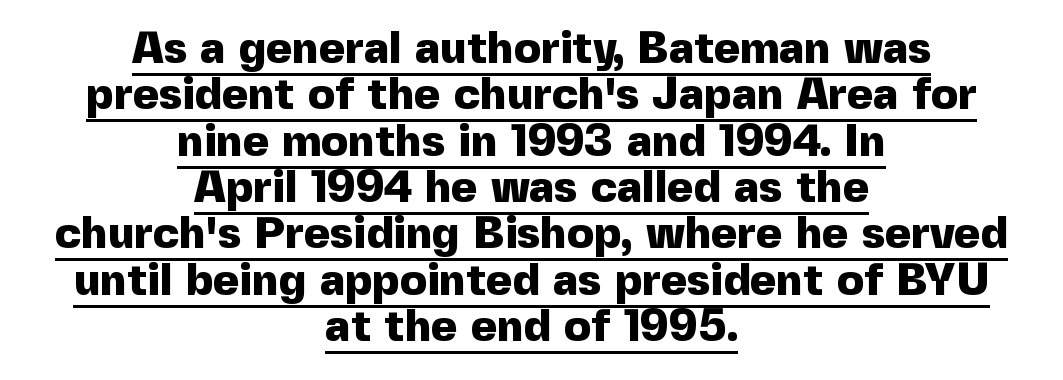
The image shows 45 px heavy sans-serif type, upright; set centered, tight line spacing (1.03x), normal letter spacing, underlined; a medium x-height.
